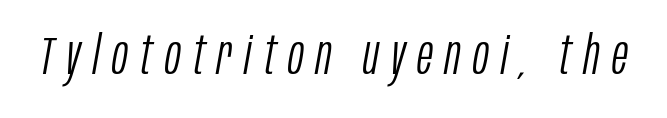
{"italic": "yes", "lean": "right", "slant_degrees": 10, "bold": "no", "weight": "light", "width": "condensed", "stroke_contrast": "low", "x_height": "large", "monospaced": "no", "underline": "no", "letter_spacing": "wide", "letter_spacing_em": 0.23, "glyph_px": 53}
